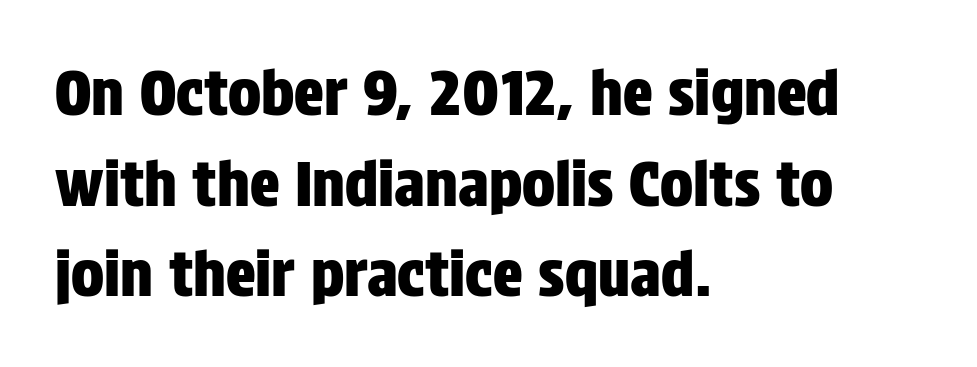
{"serif": "no", "italic": "no", "width": "condensed", "stroke_contrast": "low", "x_height": "large", "monospaced": "no", "underline": "no", "align": "left", "line_spacing": "normal", "line_spacing_ratio": 1.46, "letter_spacing": "normal", "letter_spacing_em": 0.0, "glyph_px": 62}
